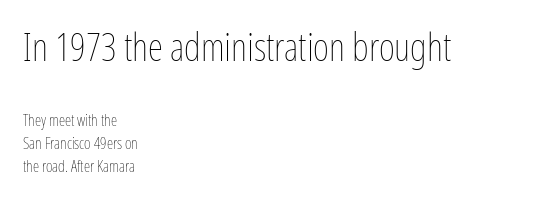
{"italic": "no", "bold": "no", "weight": "thin", "width": "condensed", "stroke_contrast": "low", "x_height": "medium", "monospaced": "no", "underline": "no", "align": "left", "line_spacing": "normal", "line_spacing_ratio": 1.44, "letter_spacing": "normal", "letter_spacing_em": 0.0, "larger_block": "first", "size_ratio": 2.44, "glyph_px": 39}
